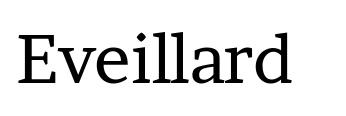
The image shows 68 px regular-weight serif type, upright; set normal letter spacing, not underlined; low stroke contrast and a medium x-height.
